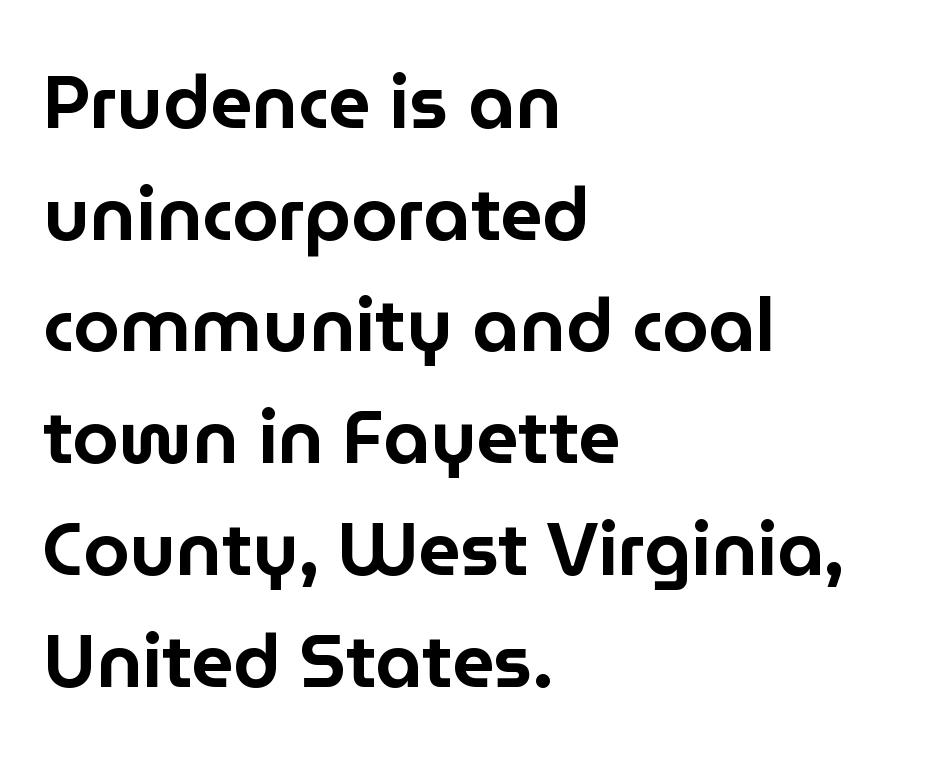
{"serif": "no", "italic": "no", "width": "normal", "stroke_contrast": "low", "x_height": "medium", "monospaced": "no", "underline": "no", "align": "left", "line_spacing": "normal", "line_spacing_ratio": 1.51, "letter_spacing": "normal", "letter_spacing_em": 0.0, "glyph_px": 74}
